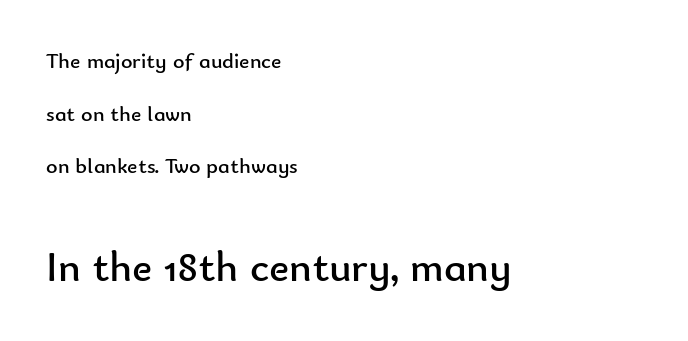
The image shows 43 px regular-weight sans-serif type, upright; set left-aligned, loose line spacing (2.39x), normal letter spacing, not underlined; the second (bottom) block is 1.95x larger; low stroke contrast and a small x-height.
